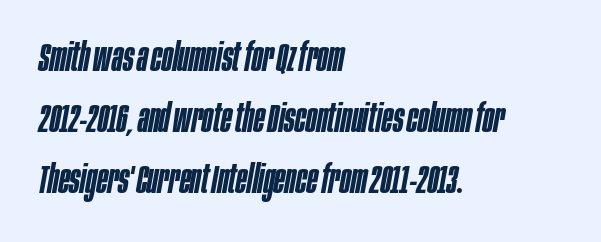
{"italic": "yes", "lean": "right", "slant_degrees": 10, "bold": "semi", "weight": "semibold", "width": "condensed", "stroke_contrast": "low", "x_height": "large", "monospaced": "no", "underline": "no", "align": "left", "line_spacing": "normal", "line_spacing_ratio": 1.52, "letter_spacing": "normal", "letter_spacing_em": 0.0, "glyph_px": 40}
